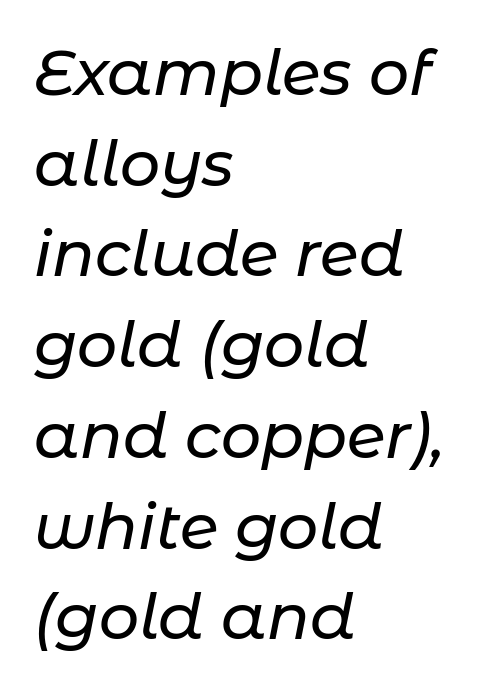
Evenly set lines give the paragraph a standard silhouette. A classic flush-left, rag-right setting is used for this passage. The string is rendered with underlining switched off. The face used here is rendered with its standard letterfit.
